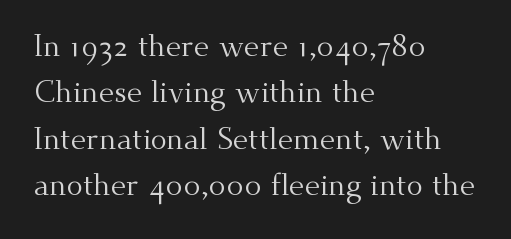
The image shows 30 px regular-weight serif type, upright; set left-aligned, normal line spacing (1.55x), normal letter spacing, not underlined; medium stroke contrast and a small x-height.
